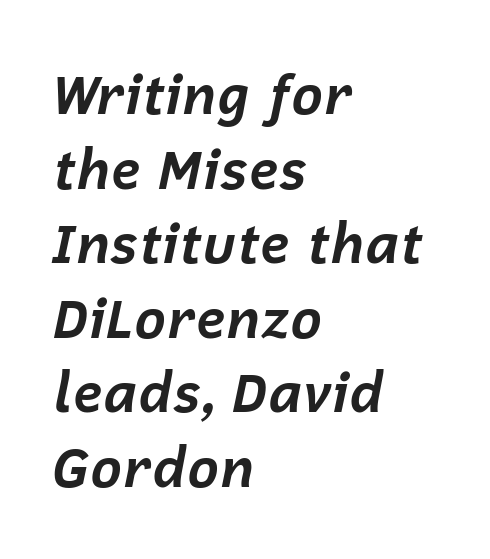
Q: Is the text bold? A: Yes.
Q: Is the text italic (slanted)? A: Yes, it leans right by about 12 degrees.
Q: Is the text underlined? A: No.
Q: How is the paragraph aligned? A: Left-aligned.
Q: Is the spacing between letters normal or unusually wide? A: Normal.
Q: Is the spacing between lines tight, normal or loose? A: Normal.
Q: Width (condensed, normal, or wide)? A: Normal.
Q: Stroke contrast? A: Low.
Q: x-height? A: Medium.
Q: Monospaced? A: No.
